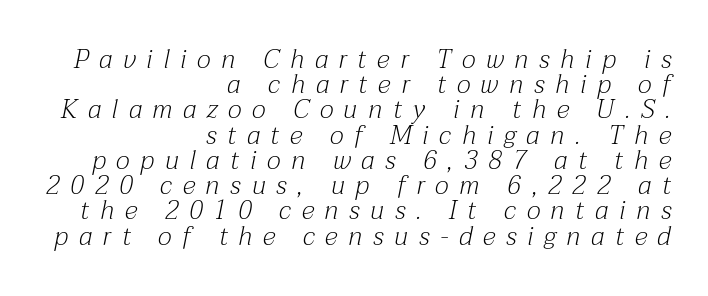
Horizontally, the lines are justified to the trailing edge only. Has an underline been added? It has not. Honestly, the rows look squashed on top of each other. These glyphs show unthickened strokes, regular width or finer.
